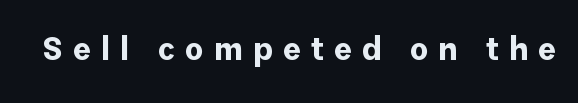
The image shows 33 px bold sans-serif type, upright; set unusually wide letter spacing (+0.31 em), not underlined; low stroke contrast and a medium x-height.
